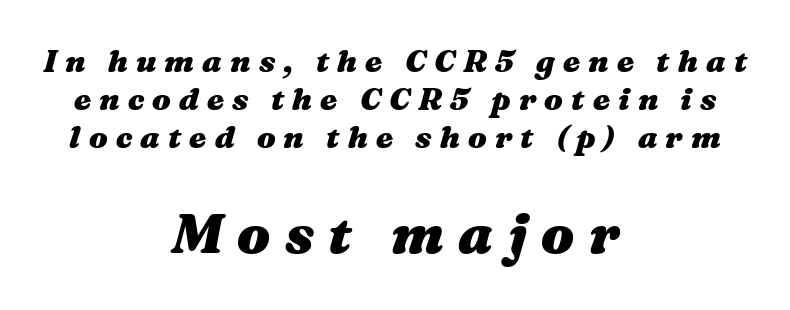
{"italic": "yes", "lean": "right", "slant_degrees": 16, "bold": "yes", "weight": "heavy", "width": "wide", "stroke_contrast": "medium", "x_height": "medium", "monospaced": "no", "underline": "no", "align": "center", "line_spacing_ratio": 1.23, "letter_spacing": "wide", "letter_spacing_em": 0.26, "larger_block": "second", "size_ratio": 1.77, "glyph_px": 55}
